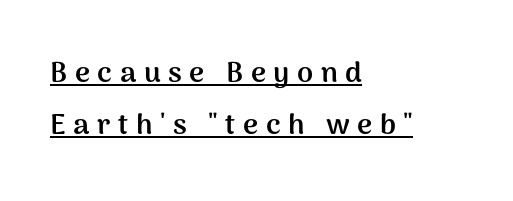
Q: Is the text bold? A: Yes.
Q: Is the text italic (slanted)? A: No, it is upright.
Q: Is the typeface a serif or a sans-serif typeface? A: Sans-serif.
Q: Is the text underlined? A: Yes.
Q: How is the paragraph aligned? A: Left-aligned.
Q: Is the spacing between letters normal or unusually wide? A: Unusually wide.
Q: Width (condensed, normal, or wide)? A: Normal.
Q: Stroke contrast? A: Medium.
Q: x-height? A: Medium.
Q: Monospaced? A: No.
